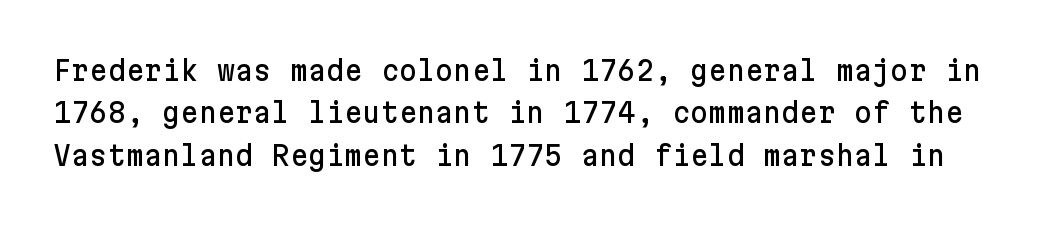
Anything drawn beneath the words? Only blank space. The letters stand upright; this is a roman face. What's the leading like? Ordinary, nothing unusual. The rendering shows plain stroke endings on the letterforms — a sans-serif design. The horizontal fit of the characters is conventional and even.
